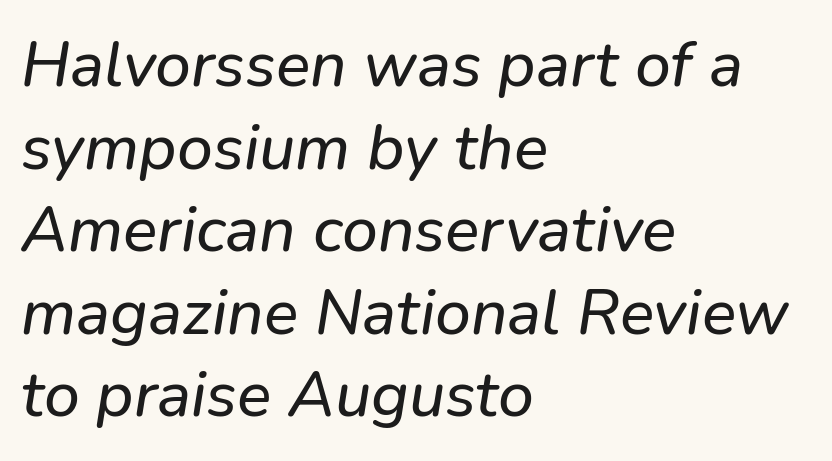
Q: Is the text italic (slanted)? A: Yes, it leans right by about 9 degrees.
Q: Is the text underlined? A: No.
Q: How is the paragraph aligned? A: Left-aligned.
Q: Is the spacing between letters normal or unusually wide? A: Normal.
Q: Is the spacing between lines tight, normal or loose? A: Normal.
Q: Width (condensed, normal, or wide)? A: Normal.
Q: Stroke contrast? A: Low.
Q: x-height? A: Medium.
Q: Monospaced? A: No.
